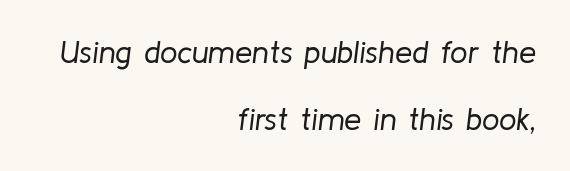
Q: Is the text bold? A: No.
Q: Is the text italic (slanted)? A: Yes, it leans right by about 8 degrees.
Q: Is the text underlined? A: No.
Q: How is the paragraph aligned? A: Right-aligned.
Q: Is the spacing between letters normal or unusually wide? A: Normal.
Q: Is the spacing between lines tight, normal or loose? A: Loose.
Q: Width (condensed, normal, or wide)? A: Normal.
Q: Stroke contrast? A: Low.
Q: x-height? A: Medium.
Q: Monospaced? A: No.
